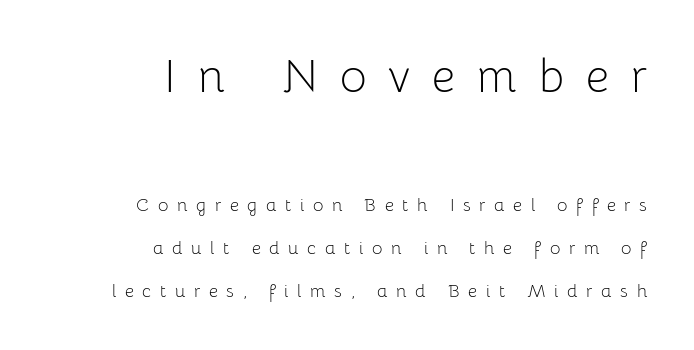
Every stem runs plumb, perpendicular to the baseline. If you measured baseline to baseline, you'd find a long distance. Type size steps down from the first block to the second. Compared with a flush-left layout, this one pins lines to the opposite, right side.
